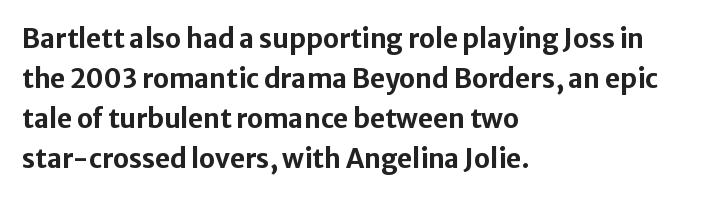
The letterforms sit shoulder to shoulder at normal distance. If you measured baseline to baseline, you'd find a middling distance. The specimen omits any rule beneath the text block's lines. These lines stack with their left ends in a neat column.
